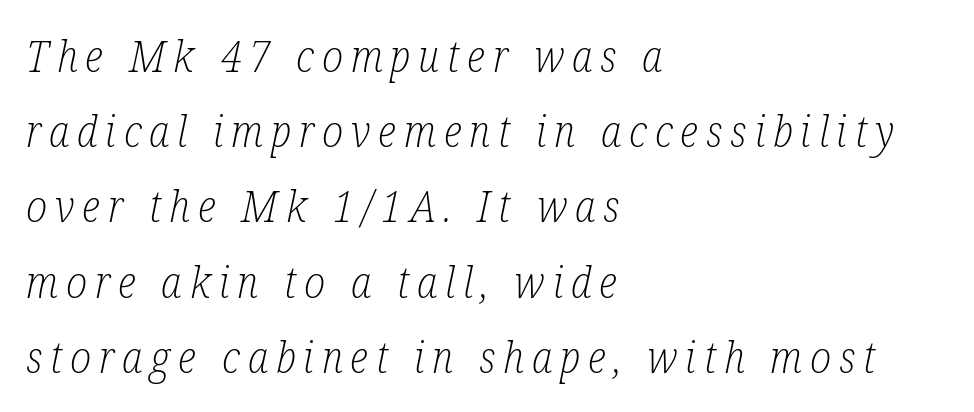
The image shows 43 px light, condensed serif type, italic (leaning right); set left-aligned, line spacing 1.75x, not underlined; low stroke contrast and a medium x-height.
